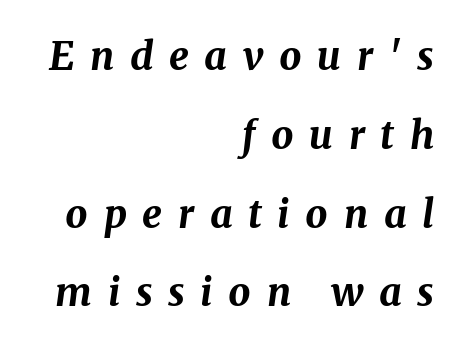
Glance below the letters and you will spot only blank space. The letters are slanted; this is an italic face. Between one letter and the next there's a generous, obvious gap. Here the designer chose a conventional face with non-uniform glyph widths.
